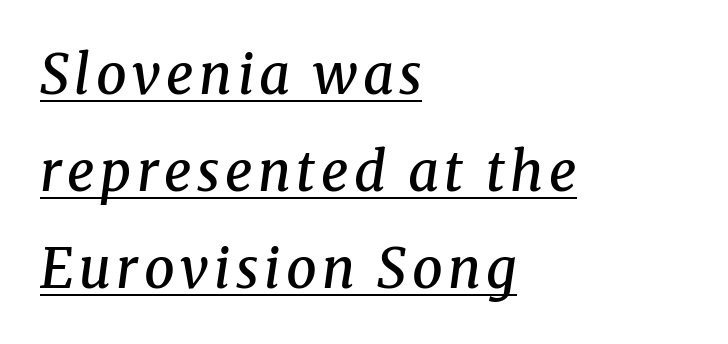
{"serif": "yes", "italic": "yes", "lean": "right", "slant_degrees": 8, "bold": "semi", "weight": "semibold", "width": "normal", "stroke_contrast": "medium", "x_height": "medium", "monospaced": "no", "underline": "yes", "align": "left", "line_spacing_ratio": 1.8, "glyph_px": 54}
